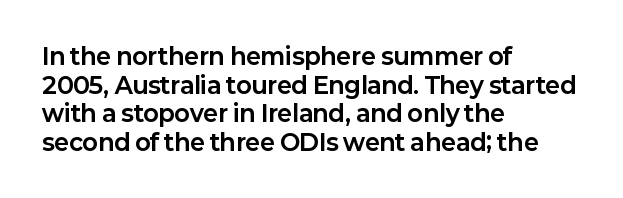
{"italic": "no", "bold": "yes", "underline": "no", "align": "left", "line_spacing_ratio": 1.24, "letter_spacing": "normal", "letter_spacing_em": 0.0, "glyph_px": 23}
